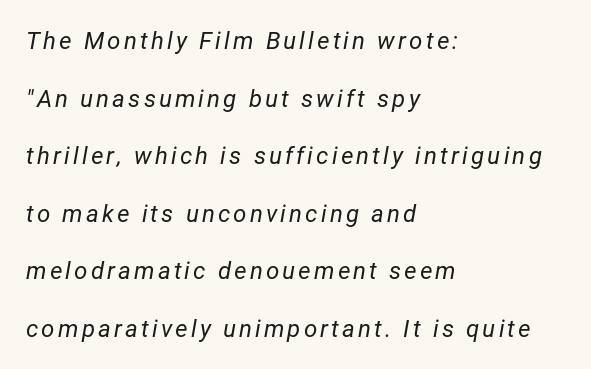
Quick note: interline space is abundant. The text carries the slant typical of an italic or oblique font. The zone under the glyphs is completely vacant. Letters have the restrained weight of plain body copy at most.
